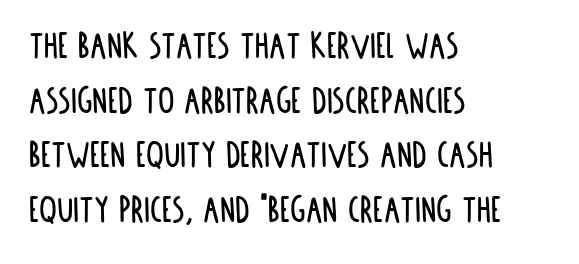
Q: Is the text italic (slanted)? A: No, it is upright.
Q: Is the typeface a serif or a sans-serif typeface? A: Sans-serif.
Q: Is the text underlined? A: No.
Q: How is the paragraph aligned? A: Left-aligned.
Q: Is the spacing between letters normal or unusually wide? A: Normal.
Q: Is the spacing between lines tight, normal or loose? A: Normal.
Q: Width (condensed, normal, or wide)? A: Condensed.
Q: Stroke contrast? A: Low.
Q: x-height? A: Large.
Q: Monospaced? A: No.
